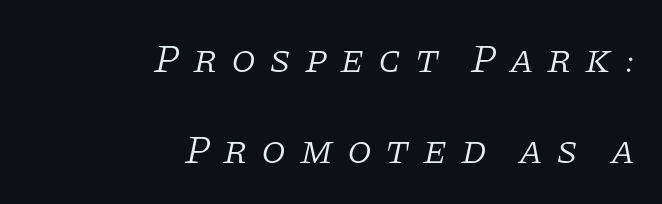
{"serif": "yes", "italic": "yes", "lean": "right", "slant_degrees": 11, "bold": "no", "weight": "light", "width": "normal", "stroke_contrast": "low", "x_height": "large", "monospaced": "no", "underline": "no", "align": "right", "line_spacing": "loose", "line_spacing_ratio": 2.28, "letter_spacing": "wide", "letter_spacing_em": 0.33, "glyph_px": 40}
